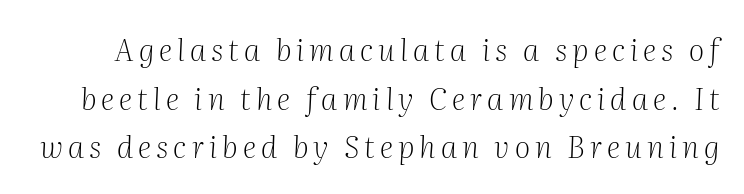
{"serif": "yes", "italic": "yes", "lean": "right", "slant_degrees": 2, "bold": "no", "weight": "light", "width": "normal", "stroke_contrast": "medium", "x_height": "medium", "monospaced": "no", "underline": "no", "line_spacing": "normal", "line_spacing_ratio": 1.62, "glyph_px": 30}
